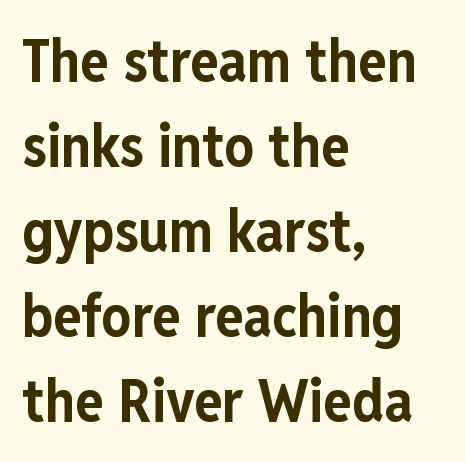
{"serif": "no", "italic": "no", "bold": "yes", "weight": "bold", "width": "condensed", "stroke_contrast": "low", "x_height": "medium", "monospaced": "no", "underline": "no", "align": "left", "line_spacing": "normal", "line_spacing_ratio": 1.44, "letter_spacing": "normal", "letter_spacing_em": 0.0, "glyph_px": 59}
